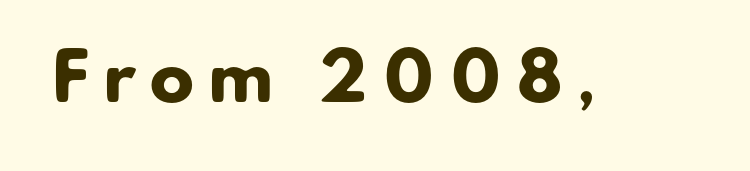
The image shows 66 px heavy sans-serif type; set unusually wide letter spacing (+0.21 em), not underlined; low stroke contrast and a small x-height.
